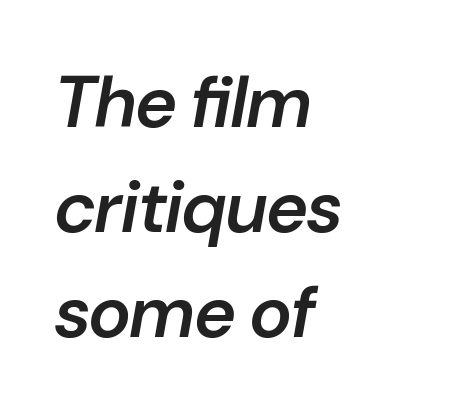
The string is rendered with underlining switched off. These lines carry some extra weight — a demibold, not a full bold. Evenly set lines give the paragraph a standard silhouette. Short note: letters normally spaced.
